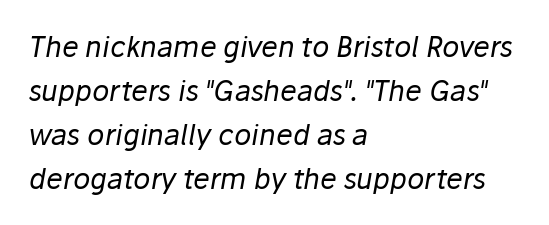
Horizontal alignment here is leftward, the default for most running prose. Leading matches the norm, producing a regular column. The rendering uses natural spacing where letterforms have individual widths. Compared with ordinary roman type, these characters are visibly tilted. No word sits above an underline.
